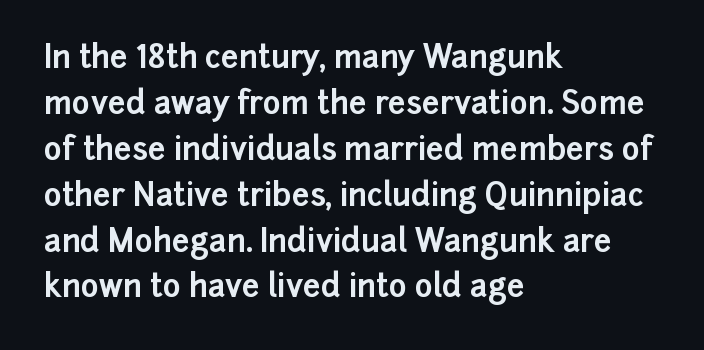
The image shows 31 px bold sans-serif type, upright; set left-aligned, normal line spacing (1.48x), normal letter spacing, not underlined; low stroke contrast and a medium x-height.
